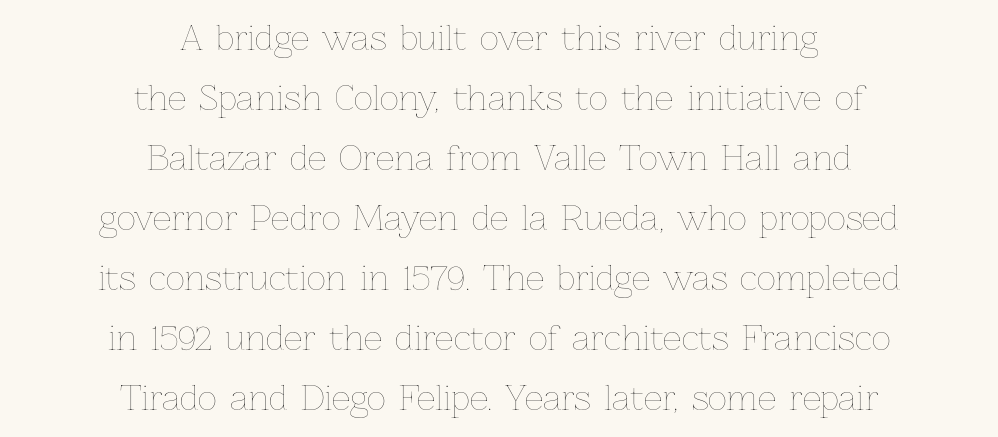
Standard letterfit; no display-style spreading of the glyphs. Stems here are at most as thick as an everyday book face. Casual observation: everything's sitting right in the middle. Italic? Not at all — the glyphs are vertical. Bare-footed words on every line. Here the designer chose a conventional face with non-uniform glyph widths.
